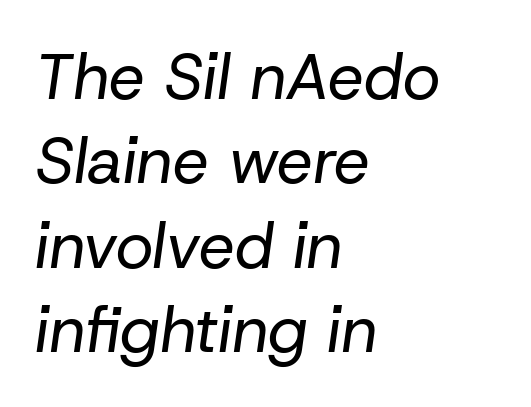
The image shows 64 px regular-weight type, italic (leaning right); set left-aligned, normal line spacing (1.32x), normal letter spacing, not underlined; low stroke contrast and a medium x-height.
